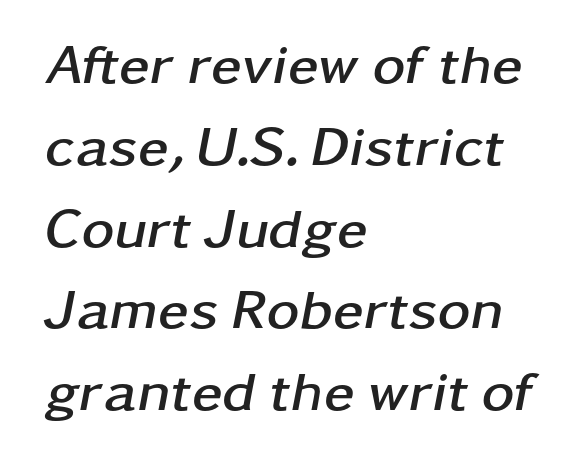
The image shows 56 px semibold, wide type, italic (leaning right); set left-aligned, normal line spacing (1.46x), normal letter spacing, not underlined; low stroke contrast and a medium x-height.
